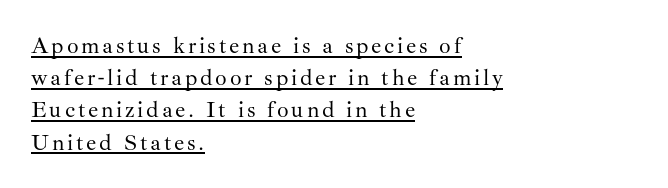
Q: Is the text bold? A: No.
Q: Is the text italic (slanted)? A: No, it is upright.
Q: Is the text underlined? A: Yes.
Q: How is the paragraph aligned? A: Left-aligned.
Q: Is the spacing between lines tight, normal or loose? A: Normal.
